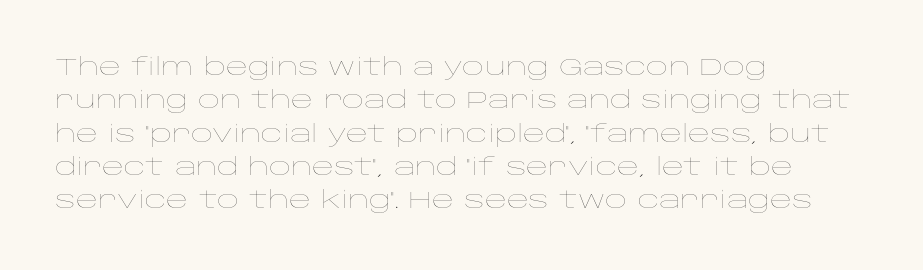
The image shows 24 px text type, upright; set left-aligned, normal line spacing (1.39x), normal letter spacing, not underlined.
